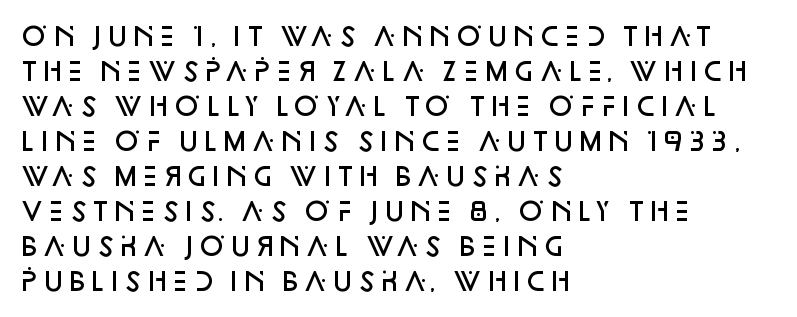
Q: Is the text bold? A: Semi-bold.
Q: Is the text italic (slanted)? A: No, it is upright.
Q: Is the text underlined? A: No.
Q: How is the paragraph aligned? A: Left-aligned.
Q: Is the spacing between letters normal or unusually wide? A: Normal.
Q: Is the spacing between lines tight, normal or loose? A: Normal.
